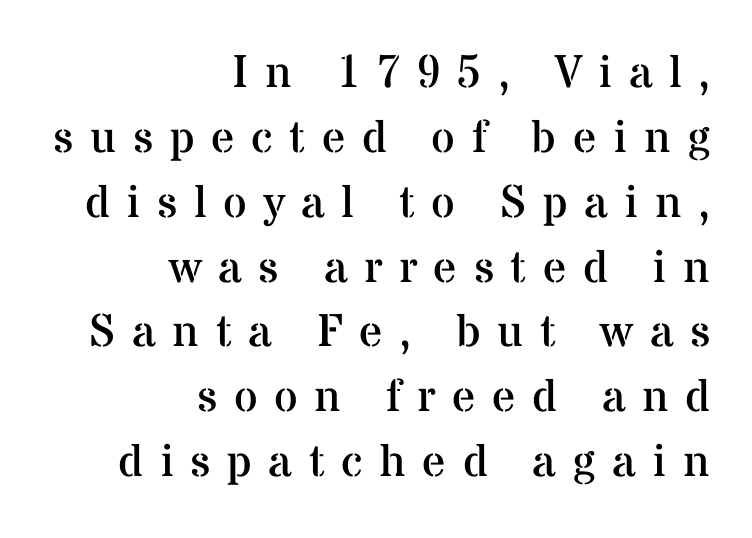
{"serif": "yes", "italic": "no", "bold": "no", "weight": "regular", "width": "normal", "stroke_contrast": "medium", "x_height": "medium", "monospaced": "no", "underline": "no", "align": "right", "line_spacing": "normal", "line_spacing_ratio": 1.41, "letter_spacing": "wide", "letter_spacing_em": 0.36, "glyph_px": 46}
